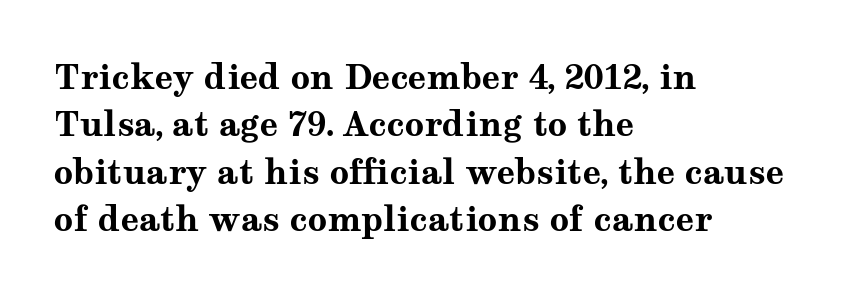
The passage is arranged the way most books set body copy — flush left. This is heavy type, rendered in bold. Every stem runs plumb, perpendicular to the baseline. Character widths vary here, with narrow letters taking less room than wide ones. Reading down the column, the eye jumps a familiar distance to each next line. The foot of each line stays bare and open.
